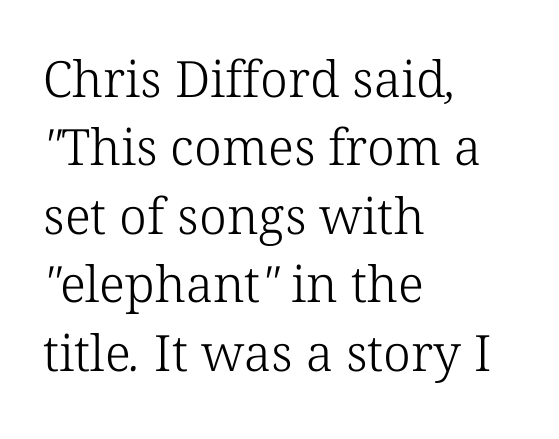
{"serif": "yes", "bold": "no", "weight": "light", "width": "normal", "stroke_contrast": "low", "x_height": "medium", "monospaced": "no", "underline": "no", "align": "left", "line_spacing": "normal", "line_spacing_ratio": 1.37, "letter_spacing": "normal", "letter_spacing_em": 0.0, "glyph_px": 50}
